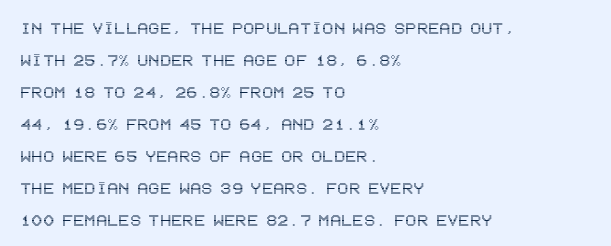
The image shows 21 px text type, upright; set left-aligned, normal line spacing (1.52x), normal letter spacing, not underlined.
